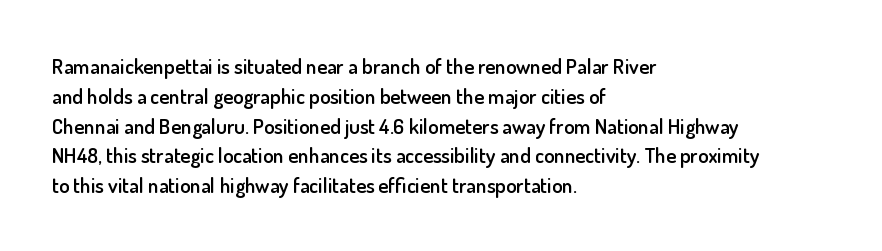
Q: Is the text bold? A: Semi-bold.
Q: Is the text italic (slanted)? A: No, it is upright.
Q: Is the text underlined? A: No.
Q: How is the paragraph aligned? A: Left-aligned.
Q: Is the spacing between letters normal or unusually wide? A: Normal.
Q: Is the spacing between lines tight, normal or loose? A: Normal.
